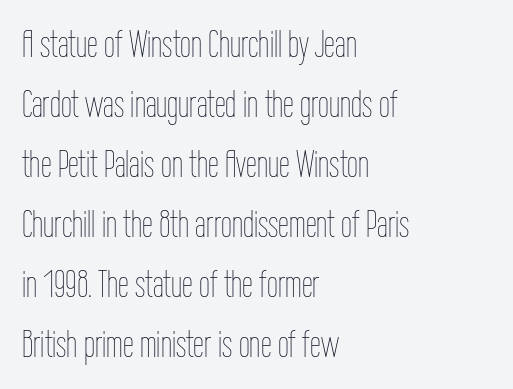
Q: Is the text bold? A: No.
Q: Is the text italic (slanted)? A: No, it is upright.
Q: Is the text underlined? A: No.
Q: How is the paragraph aligned? A: Left-aligned.
Q: Is the spacing between letters normal or unusually wide? A: Normal.
Q: Is the spacing between lines tight, normal or loose? A: Normal.
Q: Width (condensed, normal, or wide)? A: Condensed.
Q: Stroke contrast? A: Low.
Q: x-height? A: Medium.
Q: Monospaced? A: No.
